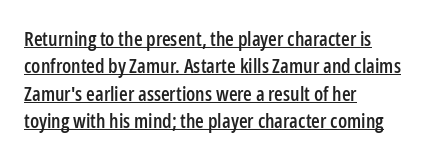
The string is rendered with underlining switched on. This sample keeps an unexceptional amount of space between lines. Inter-character spacing is left at the font's built-in metrics. Every character sits straight up, as roman type does. Every row of glyphs begins at an identical x-position on the left.
